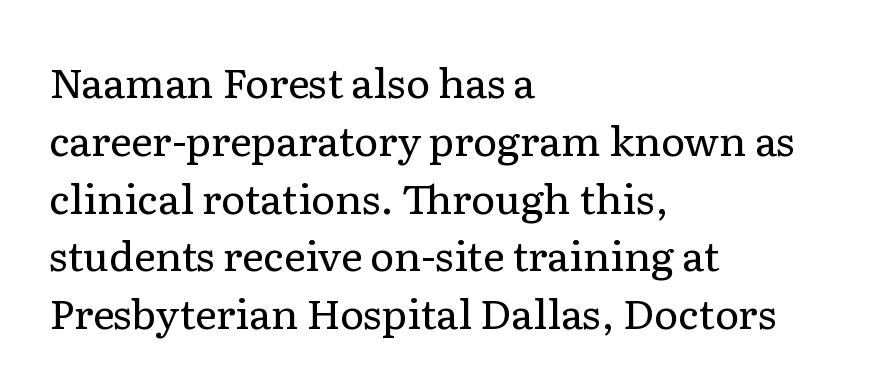
Q: Is the text bold? A: No.
Q: Is the text italic (slanted)? A: No, it is upright.
Q: Is the typeface a serif or a sans-serif typeface? A: Serif.
Q: Is the text underlined? A: No.
Q: How is the paragraph aligned? A: Left-aligned.
Q: Is the spacing between letters normal or unusually wide? A: Normal.
Q: Is the spacing between lines tight, normal or loose? A: Normal.
Q: Width (condensed, normal, or wide)? A: Normal.
Q: Stroke contrast? A: Low.
Q: x-height? A: Medium.
Q: Monospaced? A: No.
